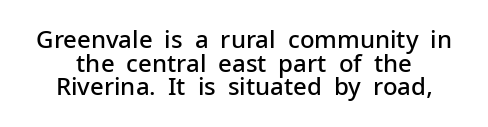
A bare baseline throughout the passage. Typographic density is moderately raised because the face is semibold. Tracking here is standard; glyphs follow each other at the usual distance. This block would grow much taller if given ordinary leading; it's compressed now. A roman cut, with each character standing at attention.
